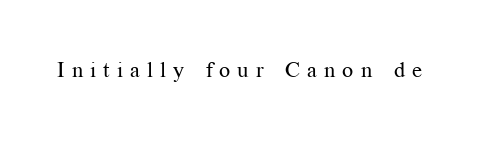
The image shows 22 px text type, upright; set unusually wide letter spacing (+0.32 em), not underlined.
